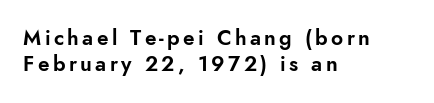
{"italic": "no", "underline": "no", "align": "left", "line_spacing": "normal", "line_spacing_ratio": 1.26, "glyph_px": 21}
